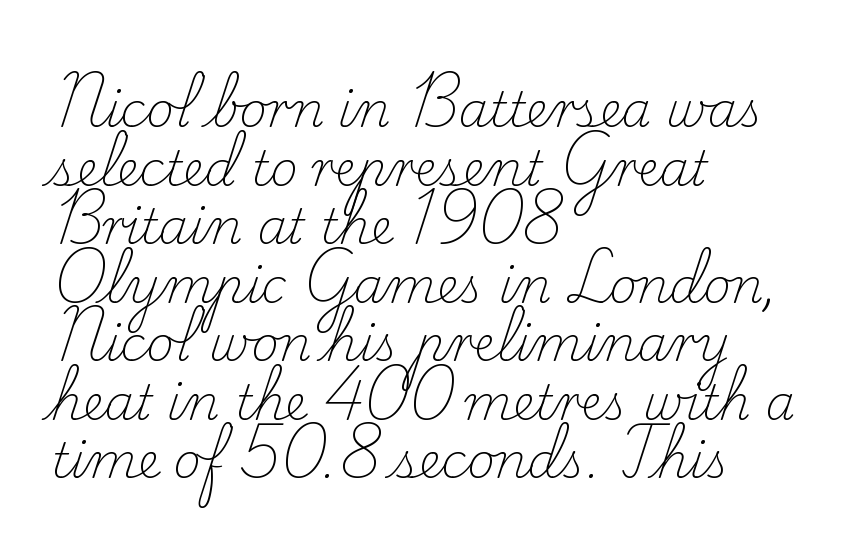
{"serif": "yes", "bold": "no", "weight": "light", "width": "normal", "stroke_contrast": "low", "x_height": "small", "monospaced": "no", "underline": "no", "align": "left", "line_spacing_ratio": 1.22, "letter_spacing": "normal", "letter_spacing_em": 0.0, "glyph_px": 48}
